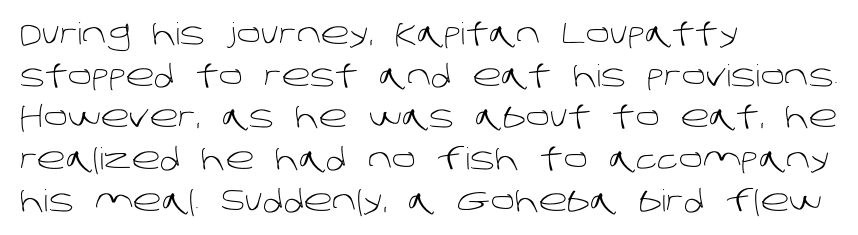
Q: Is the text bold? A: No.
Q: Is the typeface a serif or a sans-serif typeface? A: Sans-serif.
Q: Is the text underlined? A: No.
Q: How is the paragraph aligned? A: Left-aligned.
Q: Is the spacing between letters normal or unusually wide? A: Normal.
Q: Is the spacing between lines tight, normal or loose? A: Normal.
Q: Width (condensed, normal, or wide)? A: Normal.
Q: Stroke contrast? A: Low.
Q: x-height? A: Large.
Q: Monospaced? A: No.
